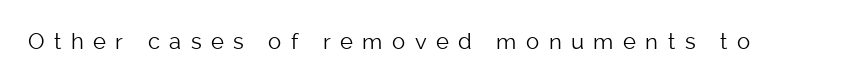
Tracking here is generous; glyphs stand well apart from one another. No chunkiness to these letters — they're not bold. Letters rest on an invisible, unmarked baseline. Characters remain perfectly vertical along every line.
